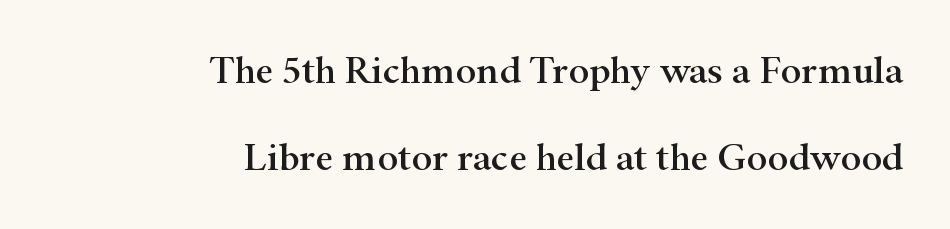
Q: Is the text italic (slanted)? A: No, it is upright.
Q: Is the typeface a serif or a sans-serif typeface? A: Serif.
Q: Is the text underlined? A: No.
Q: How is the paragraph aligned? A: Right-aligned.
Q: Is the spacing between letters normal or unusually wide? A: Normal.
Q: Is the spacing between lines tight, normal or loose? A: Loose.
Q: Width (condensed, normal, or wide)? A: Wide.
Q: Stroke contrast? A: High.
Q: x-height? A: Small.
Q: Monospaced? A: No.
